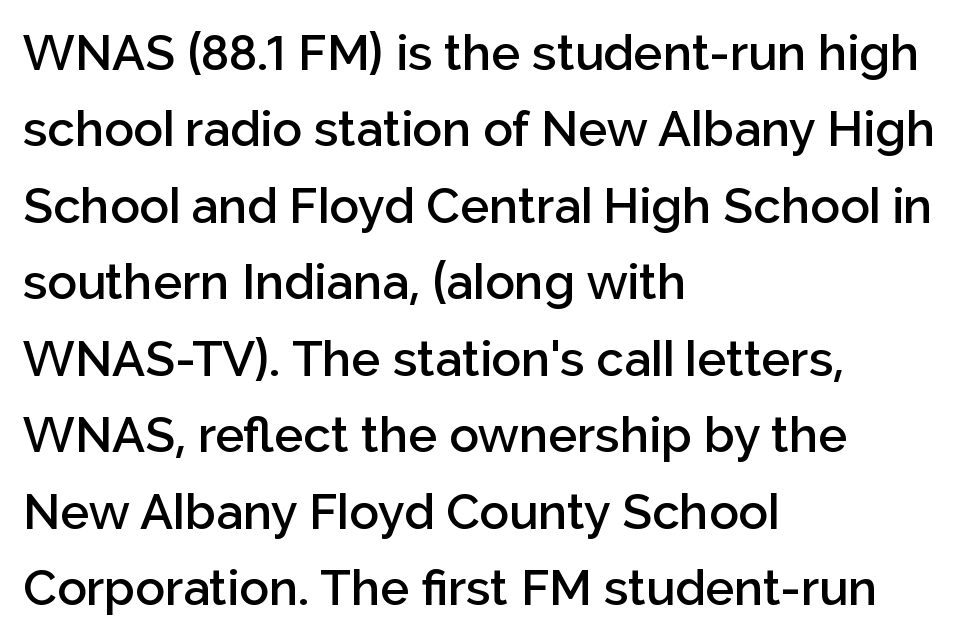
The line-height multiplier appears to be the usual default. No feet cap the strokes, marking this as sans-serif type. Compared with an ordinary text face, these strokes are moderately heavier — a semibold. Rendered with straight, roman letterforms. Typeset ragged right — the left edge is the straight one. Just letters on the line, the space beneath them empty.
